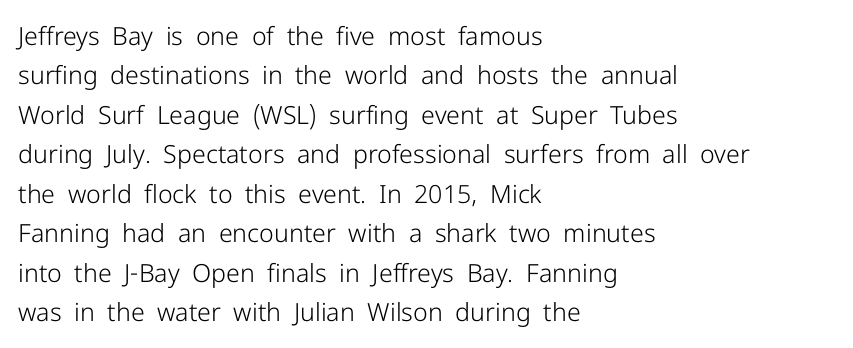
{"italic": "no", "bold": "no", "underline": "no", "align": "left", "line_spacing": "normal", "line_spacing_ratio": 1.58, "letter_spacing": "normal", "letter_spacing_em": 0.0, "glyph_px": 25}
